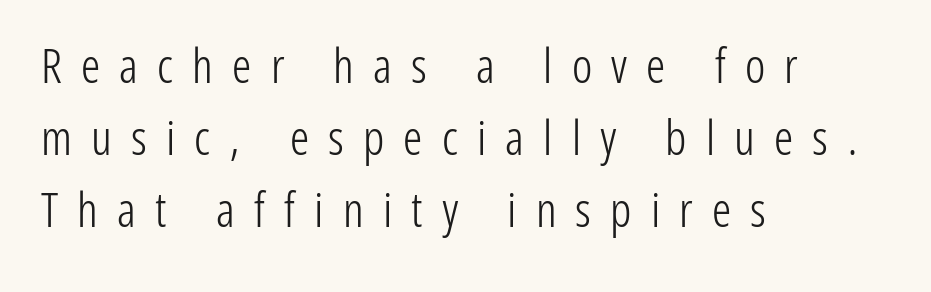
The image shows 48 px light, condensed sans-serif type, upright; set left-aligned, normal line spacing (1.5x), unusually wide letter spacing (+0.4 em), not underlined; low stroke contrast and a medium x-height.
